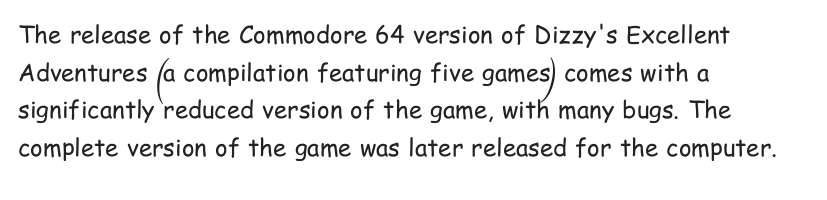
The image shows 24 px text type, upright; set left-aligned, normal line spacing (1.57x), normal letter spacing, not underlined.
